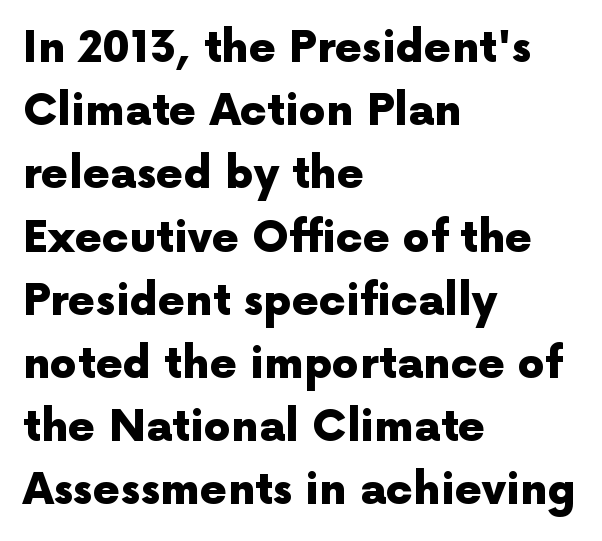
Q: Is the text bold? A: Yes.
Q: Is the text italic (slanted)? A: No, it is upright.
Q: Is the typeface a serif or a sans-serif typeface? A: Sans-serif.
Q: Is the text underlined? A: No.
Q: How is the paragraph aligned? A: Left-aligned.
Q: Is the spacing between letters normal or unusually wide? A: Normal.
Q: Is the spacing between lines tight, normal or loose? A: Normal.
Q: Width (condensed, normal, or wide)? A: Normal.
Q: x-height? A: Medium.
Q: Monospaced? A: No.
